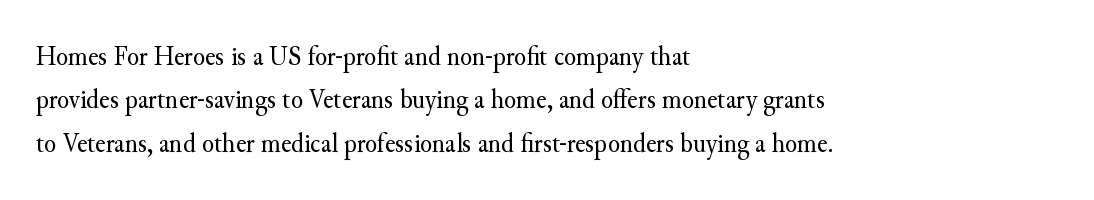
The image shows 28 px regular-weight serif type, upright; set left-aligned, normal line spacing (1.55x), normal letter spacing, not underlined; medium stroke contrast and a small x-height.
